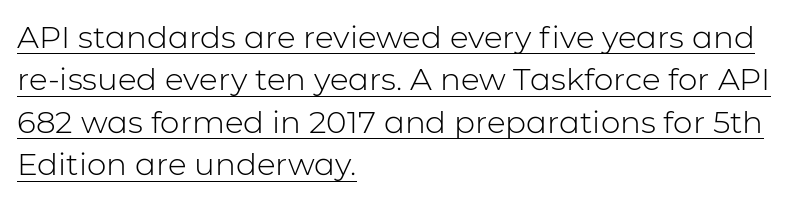
Posture: straight, roman, zero tilt. The glyphs are accompanied by a horizontal stroke just below them. The passage shown is not bold in any degree. The passage shown is typed in a proportional face where columns would drift. Compared with typical body copy, the letter spacing here is the same.
